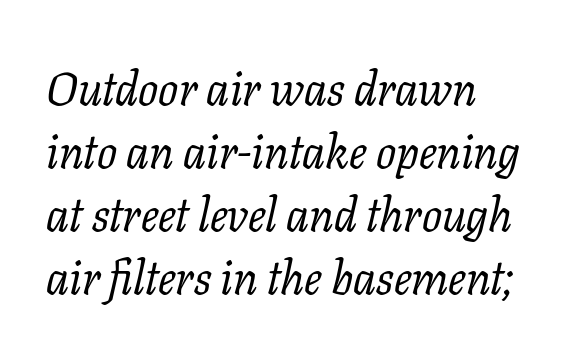
The image shows 47 px regular-weight serif type, italic (leaning right); set left-aligned, normal line spacing (1.34x), normal letter spacing, not underlined; low stroke contrast and a medium x-height.
